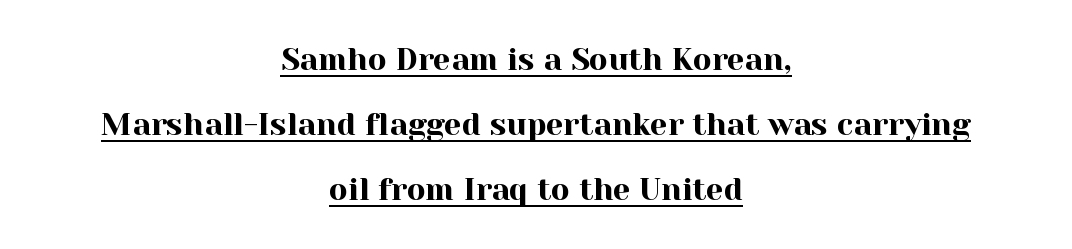
Think of a printed novel: that variable character pitch is what you see here. Compared with undecorated copy, this sample adds a rule below the words. A roman cut, with each character standing at attention. Serif or sans? Serif — the stroke terminals have little feet. Does the copy run flush right? No — it is centered line by line. The designer dialed line spacing up above the default.
